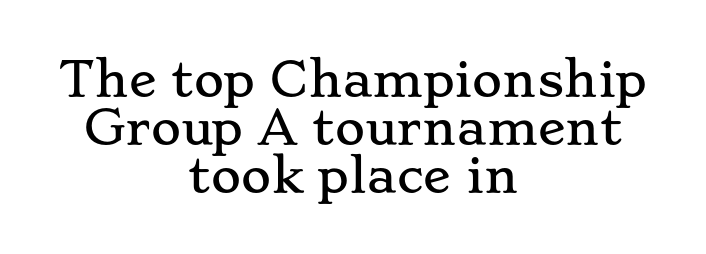
The image shows 46 px wide serif type, upright; set centered, tight line spacing (1.04x), normal letter spacing, not underlined; low stroke contrast and a small x-height.
